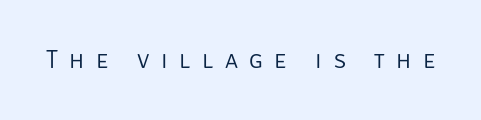
Style check: upright. Is the type heavy? It reads as light-to-regular instead. Words appear elongated and porous because spacing is wide. Has an underline been added? It has not.
